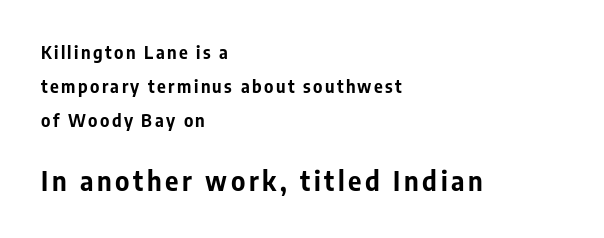
The rendering enlarges the type as you move from the upper chunk to the lower. Italic? Not at all — the glyphs are vertical. Summary of vertical rhythm: relaxed, with wide interline spacing. Leftover space on each line is placed entirely after the last word. Nobody drew a line under any word here.
